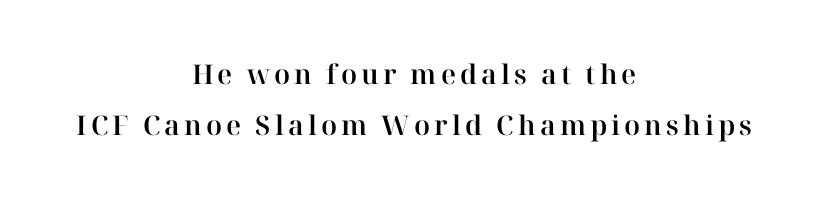
{"italic": "no", "underline": "no", "align": "center", "line_spacing_ratio": 1.88, "glyph_px": 27}
